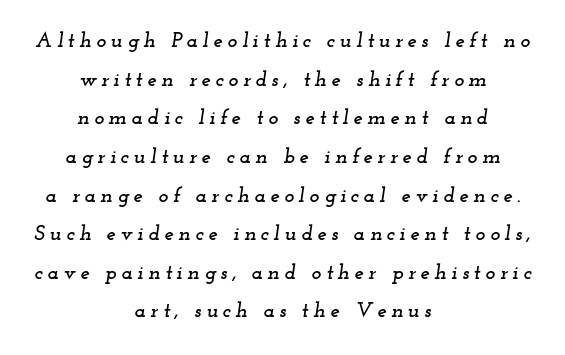
Observe the lean: these are italic letterforms. Tracking here is generous; glyphs stand well apart from one another. The glyphs are unaccompanied by any horizontal stroke below them. These lines stack symmetrically, like a column narrowing and widening about its center.
